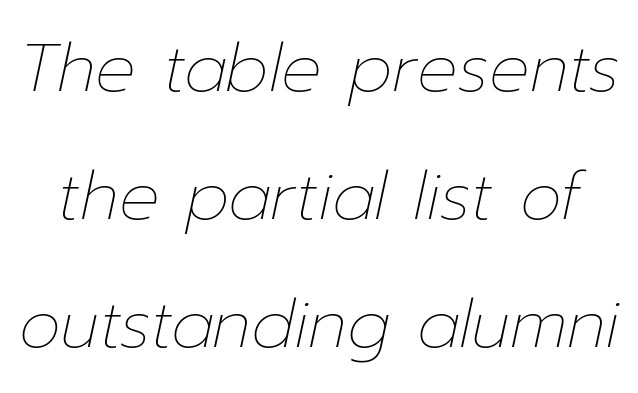
No letter is thick-stroked: the sample isn't bold. Italic: yes, the glyphs are oblique. Honestly, the letter spacing is just normal — you wouldn't notice it. You could fit nearly another row in the gap between these rows. Spacing verdict: proportional, widths tailored to each character.
